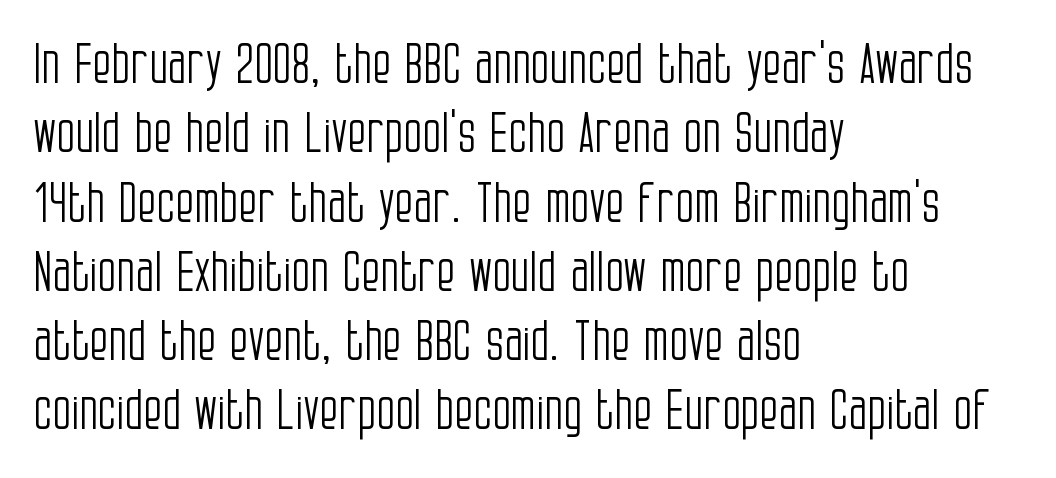
Is there any slant? The stems are plumb. Which margin do the lines hug? The left one — the right edge is uneven. Letters rest on an invisible, unmarked baseline. How would I describe the line gaps? Plain and ordinary. Varying glyph widths throughout — classic text-font behaviour.
